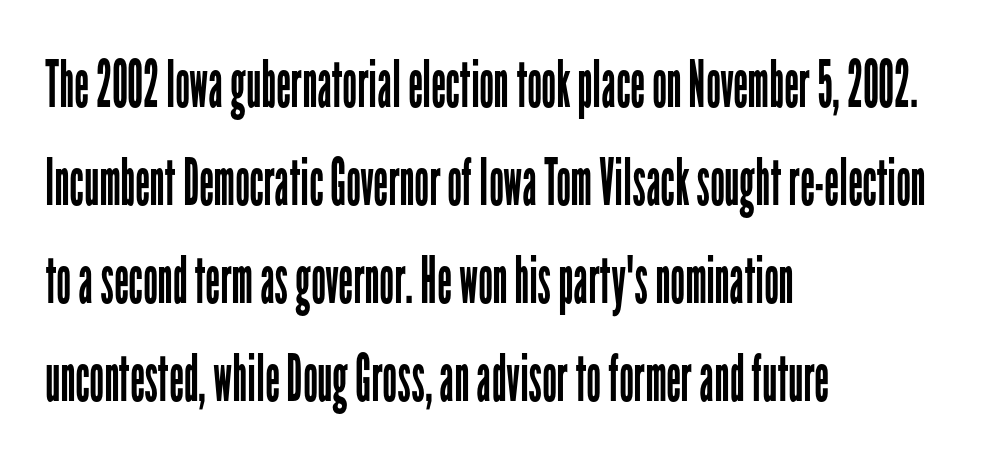
Q: Is the text bold? A: No.
Q: Is the text italic (slanted)? A: No, it is upright.
Q: Is the typeface a serif or a sans-serif typeface? A: Sans-serif.
Q: Is the text underlined? A: No.
Q: How is the paragraph aligned? A: Left-aligned.
Q: Is the spacing between letters normal or unusually wide? A: Normal.
Q: Is the spacing between lines tight, normal or loose? A: Normal.
Q: Width (condensed, normal, or wide)? A: Condensed.
Q: Stroke contrast? A: Low.
Q: x-height? A: Medium.
Q: Monospaced? A: No.
